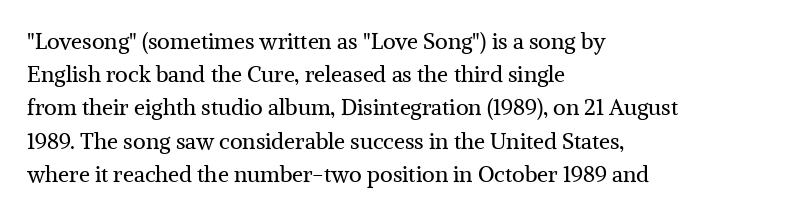
{"italic": "no", "bold": "no", "underline": "no", "align": "left", "line_spacing": "normal", "line_spacing_ratio": 1.51, "letter_spacing": "normal", "letter_spacing_em": 0.0, "glyph_px": 22}
